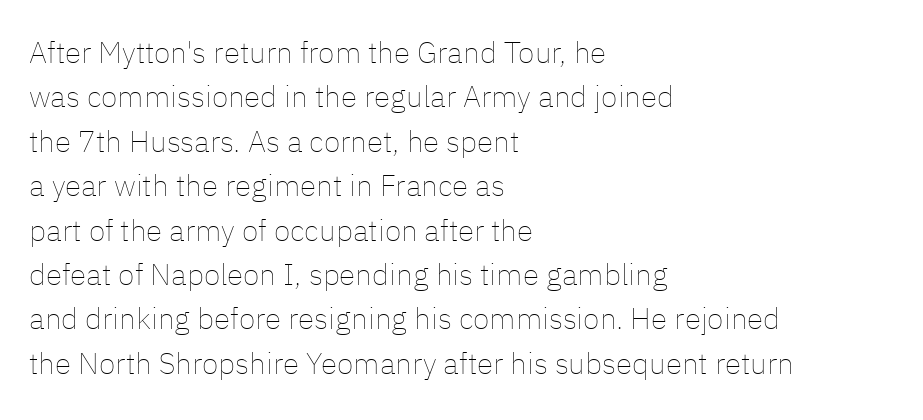
Q: Is the text bold? A: No.
Q: Is the text italic (slanted)? A: No, it is upright.
Q: Is the text underlined? A: No.
Q: How is the paragraph aligned? A: Left-aligned.
Q: Is the spacing between letters normal or unusually wide? A: Normal.
Q: Is the spacing between lines tight, normal or loose? A: Normal.
Q: Width (condensed, normal, or wide)? A: Normal.
Q: Stroke contrast? A: Low.
Q: x-height? A: Medium.
Q: Monospaced? A: No.
